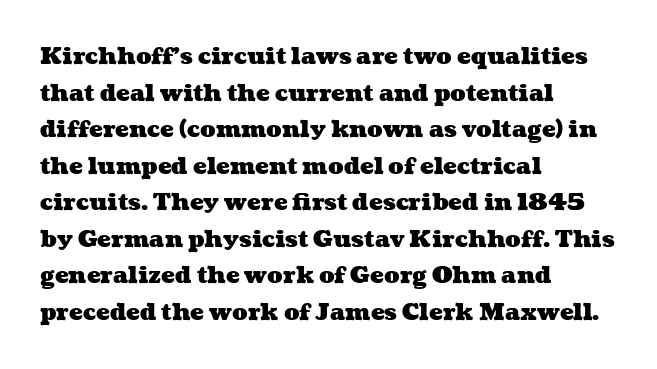
The image shows 23 px bold type; set left-aligned, normal line spacing (1.59x), normal letter spacing, not underlined.
